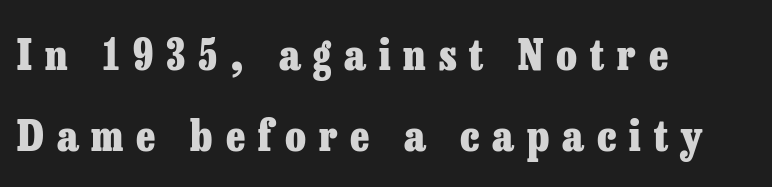
{"serif": "yes", "italic": "no", "bold": "yes", "weight": "heavy", "width": "normal", "stroke_contrast": "low", "x_height": "medium", "monospaced": "no", "underline": "no", "align": "left", "line_spacing": "loose", "line_spacing_ratio": 1.94, "letter_spacing": "wide", "letter_spacing_em": 0.31, "glyph_px": 42}
